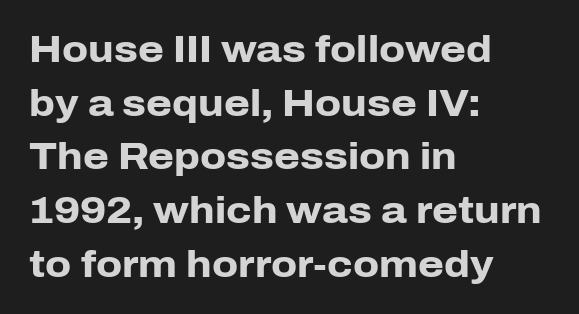
Q: Is the text bold? A: Yes.
Q: Is the text italic (slanted)? A: No, it is upright.
Q: Is the typeface a serif or a sans-serif typeface? A: Sans-serif.
Q: Is the text underlined? A: No.
Q: How is the paragraph aligned? A: Left-aligned.
Q: Is the spacing between letters normal or unusually wide? A: Normal.
Q: Is the spacing between lines tight, normal or loose? A: Normal.
Q: Width (condensed, normal, or wide)? A: Normal.
Q: Stroke contrast? A: Low.
Q: x-height? A: Medium.
Q: Monospaced? A: No.
